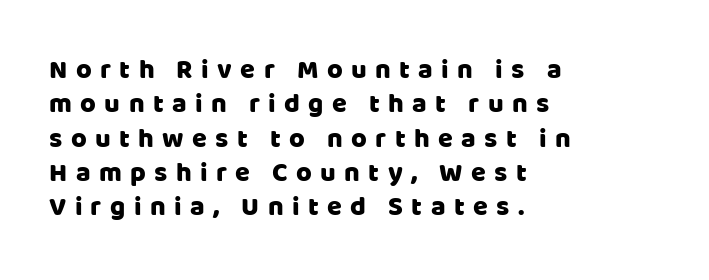
Q: Is the text italic (slanted)? A: No, it is upright.
Q: Is the text underlined? A: No.
Q: How is the paragraph aligned? A: Left-aligned.
Q: Is the spacing between letters normal or unusually wide? A: Unusually wide.
Q: Is the spacing between lines tight, normal or loose? A: Normal.
